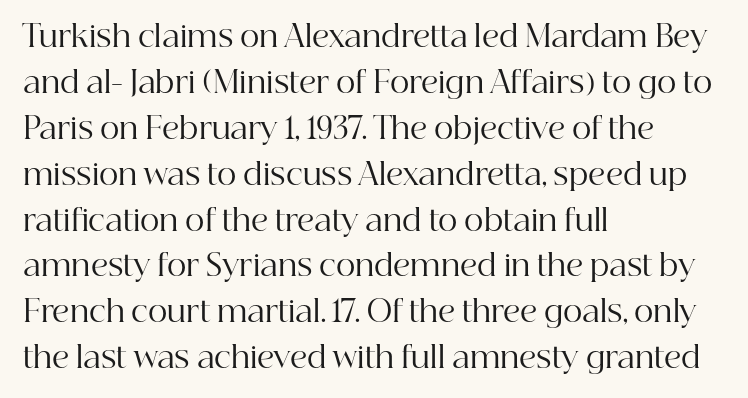
Vertical spacing — default. The foot of each line stays bare and open. These glyphs show unthickened strokes, regular width or finer. Teacher's note: observe the even left margin — that is flush-left alignment. Characters follow at the spacing the type designer built in. Each letter keeps its own natural width here, so spacing adapts to shape.
